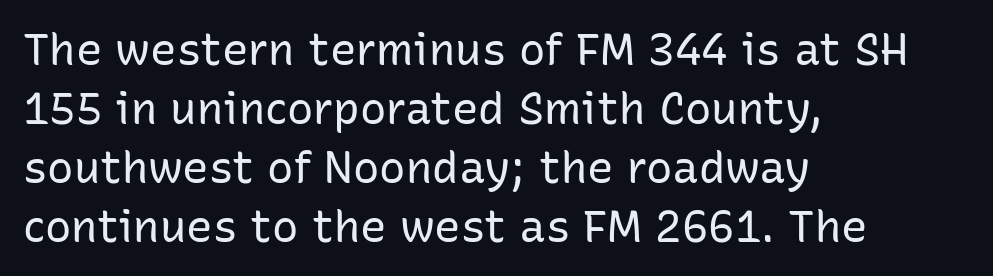
Style check: upright. Here the glyphs are tracked normally, forming tight word shapes. This sample uses a sans-serif face. The face used here is proportionally spaced, like ordinary book or web type. Bare-footed words on every line. The rag falls on the right side of this text block.
